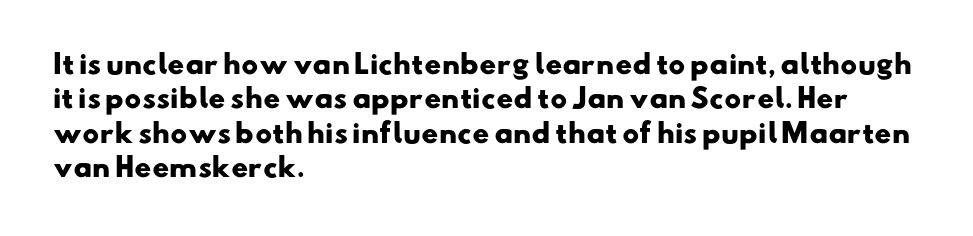
The rendering anchors every line to the left-hand side. The gap between lines stays unmarked. The characters look thick and weighty, a clear bold. Normally led — the rows are evenly, conventionally spaced. Letter spacing: default.
